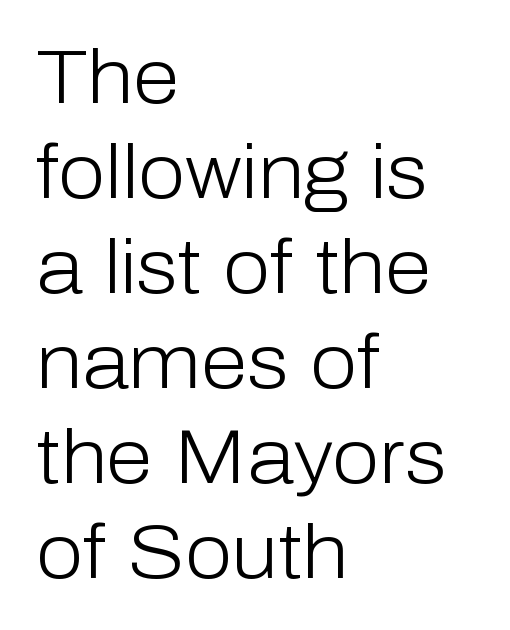
Q: Is the text bold? A: No.
Q: Is the text italic (slanted)? A: No, it is upright.
Q: Is the typeface a serif or a sans-serif typeface? A: Sans-serif.
Q: Is the text underlined? A: No.
Q: How is the paragraph aligned? A: Left-aligned.
Q: Is the spacing between letters normal or unusually wide? A: Normal.
Q: Is the spacing between lines tight, normal or loose? A: Normal.
Q: Width (condensed, normal, or wide)? A: Normal.
Q: Stroke contrast? A: Low.
Q: x-height? A: Medium.
Q: Monospaced? A: No.
